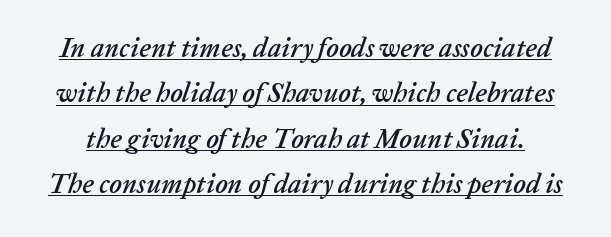
Q: Is the text italic (slanted)? A: Yes, it leans right by about 20 degrees.
Q: Is the text underlined? A: Yes.
Q: Is the spacing between letters normal or unusually wide? A: Normal.
Q: Is the spacing between lines tight, normal or loose? A: Normal.
